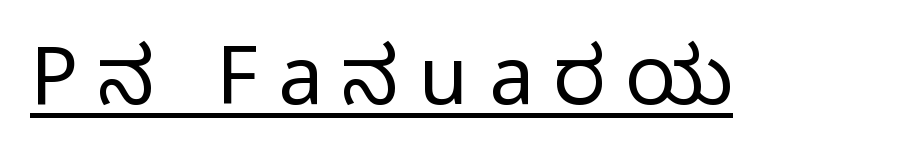
Q: Is the text bold? A: No.
Q: Is the text italic (slanted)? A: No, it is upright.
Q: Is the typeface a serif or a sans-serif typeface? A: Sans-serif.
Q: Is the text underlined? A: Yes.
Q: Is the spacing between letters normal or unusually wide? A: Unusually wide.
Q: Width (condensed, normal, or wide)? A: Condensed.
Q: Stroke contrast? A: Low.
Q: x-height? A: Large.
Q: Monospaced? A: No.
